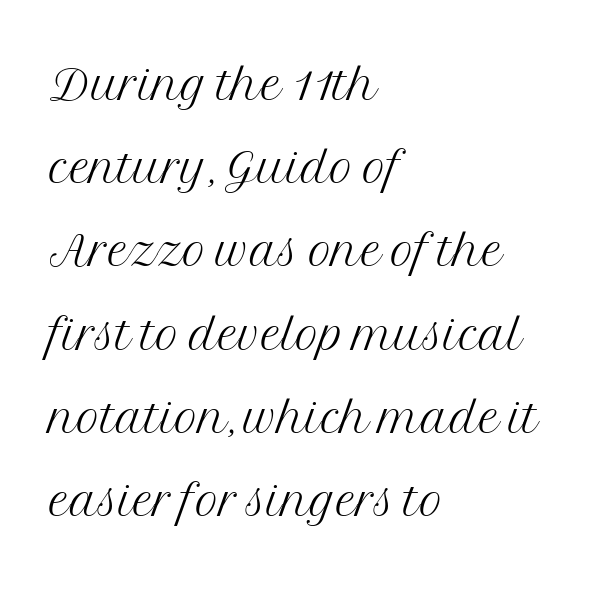
The image shows 64 px light serif type; set left-aligned, normal line spacing (1.3x), normal letter spacing, not underlined; medium stroke contrast and a medium x-height.
